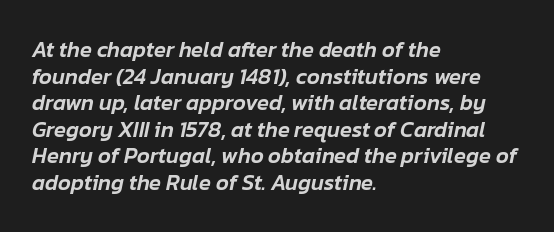
The image shows 22 px text type, italic (leaning right); set left-aligned, line spacing 1.21x, normal letter spacing, not underlined.
